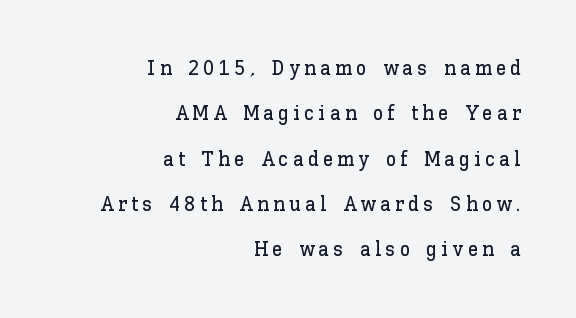
{"italic": "no", "underline": "no", "align": "right", "line_spacing": "loose", "line_spacing_ratio": 2.16, "letter_spacing": "wide", "letter_spacing_em": 0.2, "glyph_px": 21}
